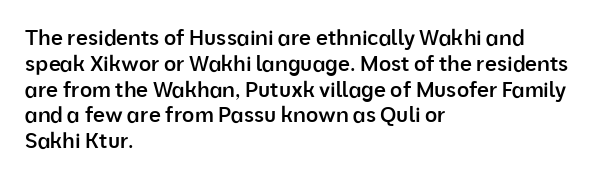
{"italic": "no", "bold": "semi", "underline": "no", "align": "left", "line_spacing_ratio": 1.23, "letter_spacing": "normal", "letter_spacing_em": 0.0, "glyph_px": 21}
